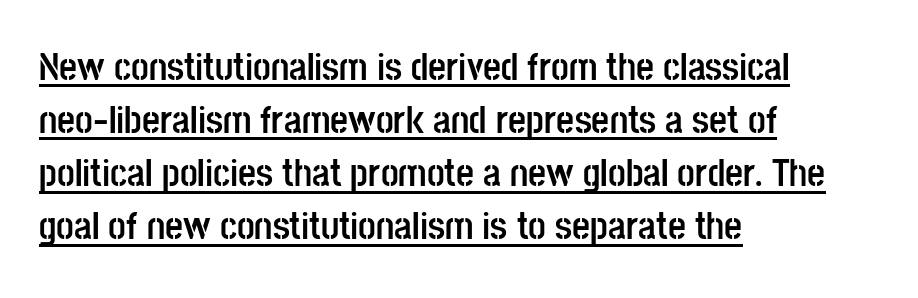
{"serif": "no", "italic": "no", "bold": "yes", "weight": "semibold", "width": "condensed", "stroke_contrast": "low", "x_height": "large", "monospaced": "no", "underline": "yes", "align": "left", "line_spacing": "normal", "line_spacing_ratio": 1.36, "letter_spacing": "normal", "letter_spacing_em": 0.0, "glyph_px": 39}
